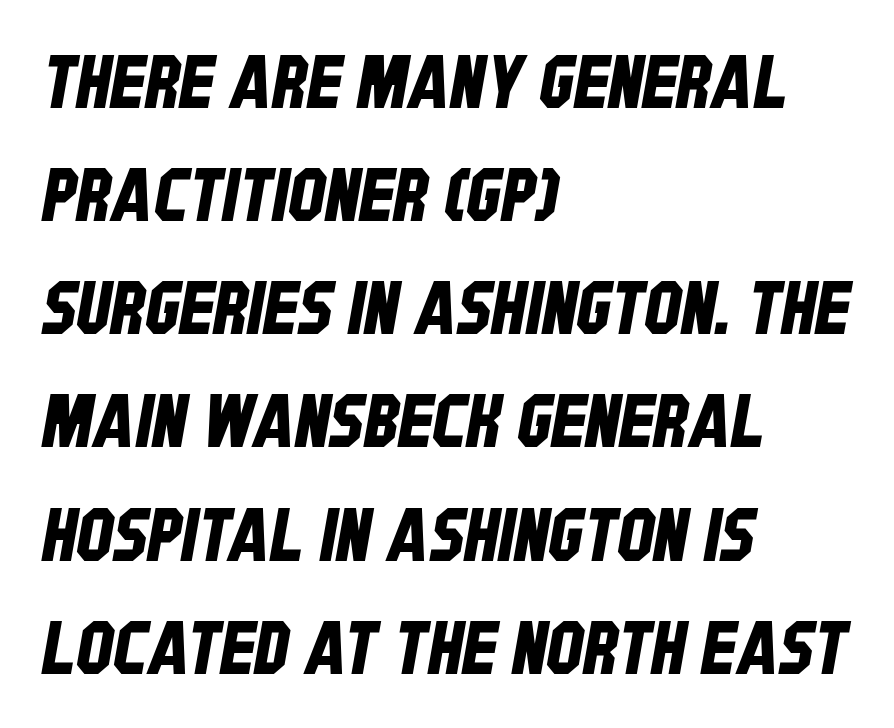
The letters carry no serifs — their stems end cleanly without finishing strokes. The letters sit at their default tracking, neither squeezed nor spread. This sample keeps an unexceptional amount of space between lines. One-word summary of the alignment: left.
